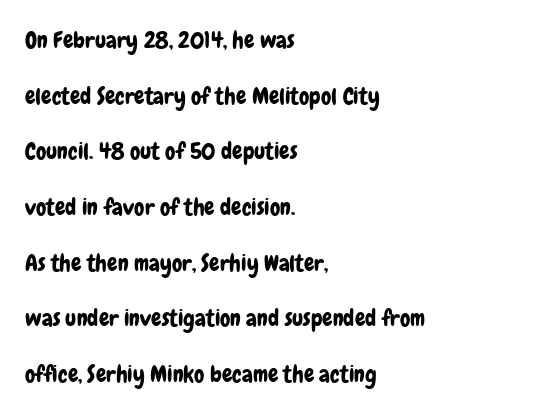
Plain, unruled lines of type. The rendering uses a large line-height, opening up the rows. The compositor pushed each line to the left boundary. This is roman type, the default non-slanted kind.
